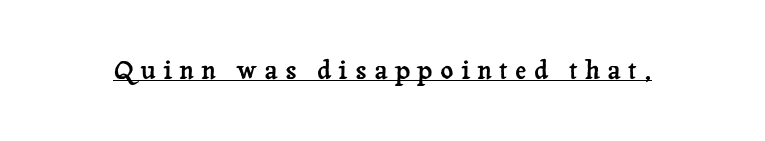
These lines have a slow, spaced-out rhythm from letter to letter. Characters remain perfectly vertical along every line. Check the space under the baseline: a stroke is drawn there.
